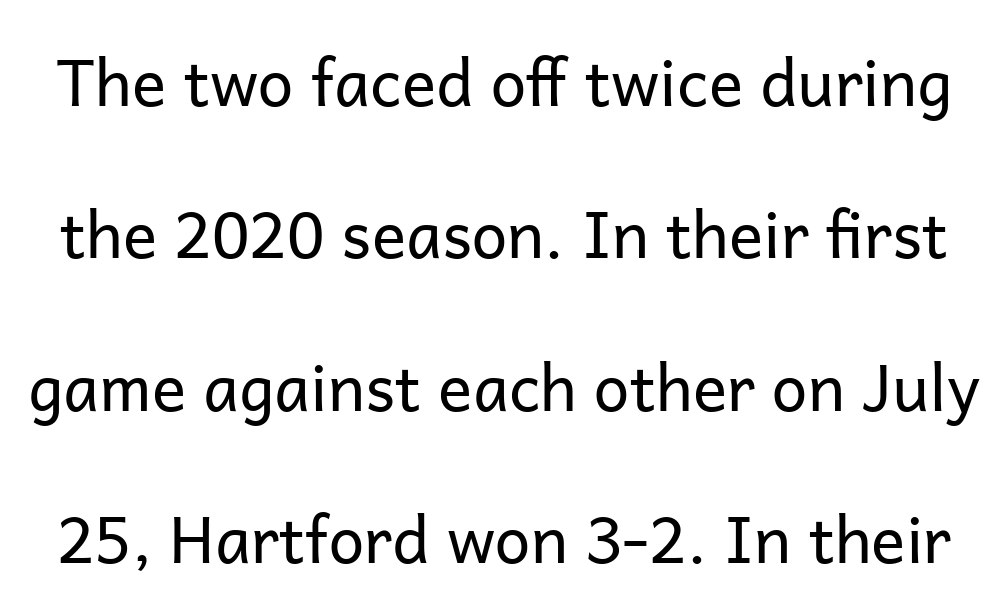
The image shows 64 px regular-weight sans-serif type, upright; set loose line spacing (2.38x), normal letter spacing, not underlined; low stroke contrast and a medium x-height.
